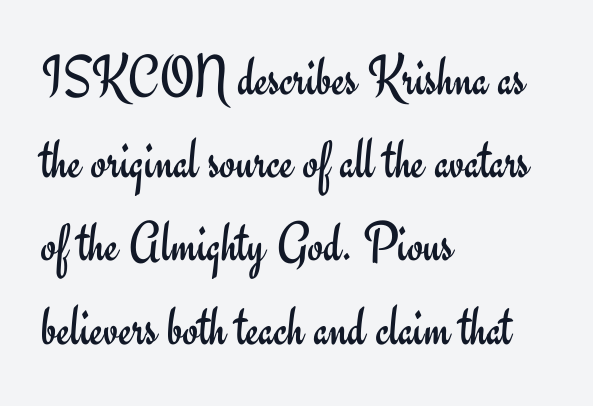
Q: Is the text bold? A: No.
Q: Is the text italic (slanted)? A: Yes.
Q: Is the typeface a serif or a sans-serif typeface? A: Sans-serif.
Q: Is the text underlined? A: No.
Q: How is the paragraph aligned? A: Left-aligned.
Q: Is the spacing between letters normal or unusually wide? A: Normal.
Q: Is the spacing between lines tight, normal or loose? A: Normal.
Q: Width (condensed, normal, or wide)? A: Normal.
Q: Stroke contrast? A: Low.
Q: x-height? A: Small.
Q: Monospaced? A: No.
